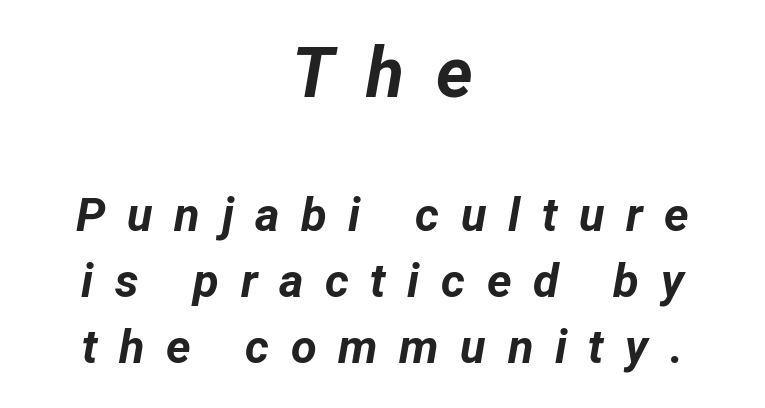
The image shows 70 px bold type, italic (leaning right); set centered, normal line spacing (1.41x), unusually wide letter spacing (+0.46 em), not underlined; the first (top) block is 1.49x larger; low stroke contrast and a medium x-height.
